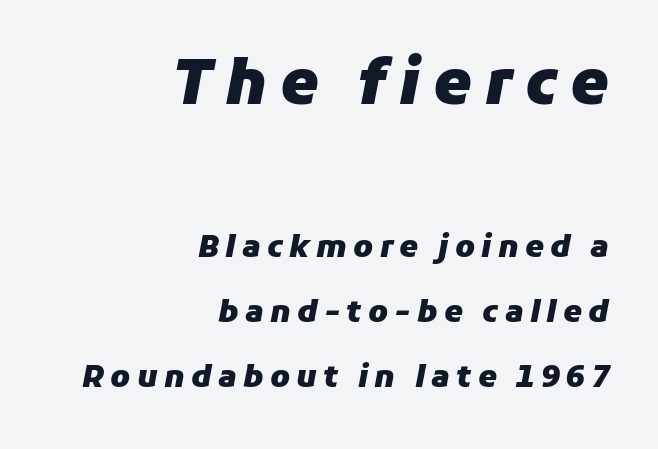
Q: Is the text bold? A: Yes.
Q: Is the text italic (slanted)? A: Yes, it leans right by about 11 degrees.
Q: Is the text underlined? A: No.
Q: How is the paragraph aligned? A: Right-aligned.
Q: Is the spacing between letters normal or unusually wide? A: Unusually wide.
Q: Is the spacing between lines tight, normal or loose? A: Loose.
Q: Which block of text is set in a larger size, the first (top) or the second (bottom)? A: The first (top) one.
Q: Width (condensed, normal, or wide)? A: Normal.
Q: Stroke contrast? A: Low.
Q: x-height? A: Medium.
Q: Monospaced? A: No.
